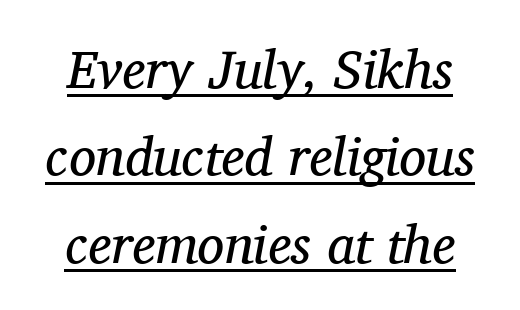
The image shows 54 px regular-weight serif type, italic (leaning right); set centered, normal line spacing (1.62x), normal letter spacing, underlined; medium stroke contrast and a medium x-height.
